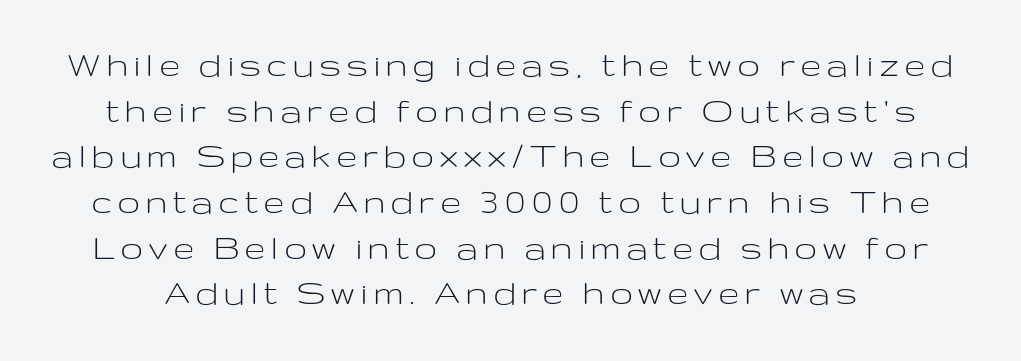
To sum up the face: it is a sans, with no serifs. Nope, not italic — everything's standing straight. Looks like regular typesetting: each glyph gets only the width it needs. The glyphs are unaccompanied by any horizontal stroke below them.
